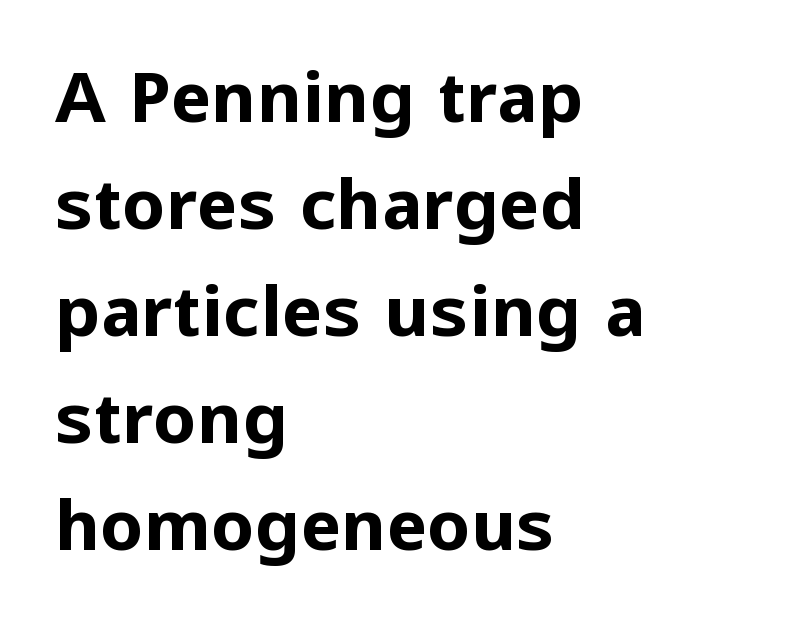
The image shows 69 px bold sans-serif type, upright; set left-aligned, normal line spacing (1.55x), normal letter spacing, not underlined; low stroke contrast and a medium x-height.
